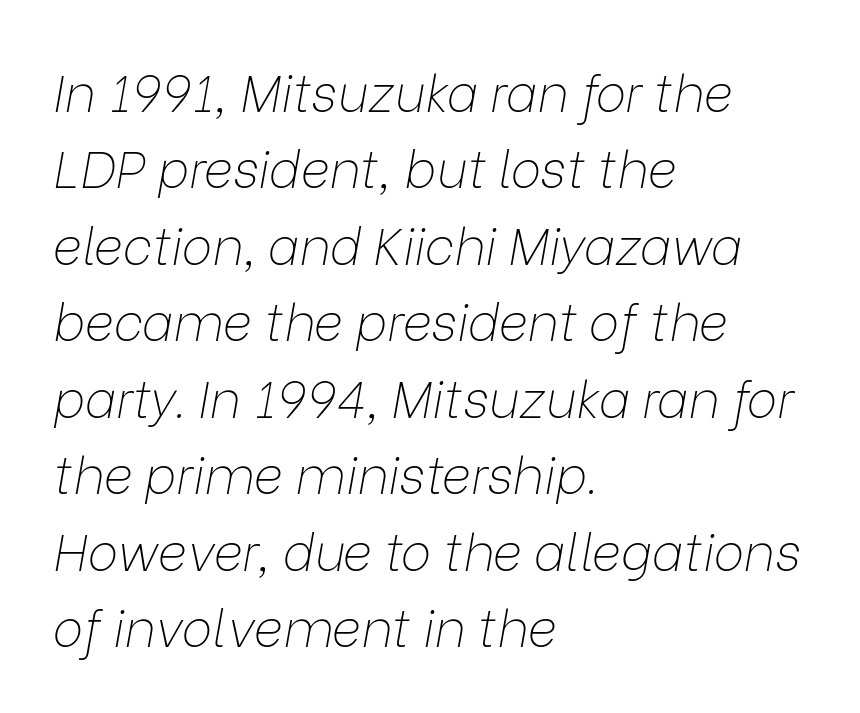
Q: Is the text bold? A: No.
Q: Is the text italic (slanted)? A: Yes, it leans right by about 9 degrees.
Q: Is the text underlined? A: No.
Q: How is the paragraph aligned? A: Left-aligned.
Q: Is the spacing between letters normal or unusually wide? A: Normal.
Q: Is the spacing between lines tight, normal or loose? A: Normal.
Q: Width (condensed, normal, or wide)? A: Normal.
Q: Stroke contrast? A: Low.
Q: x-height? A: Medium.
Q: Monospaced? A: No.
